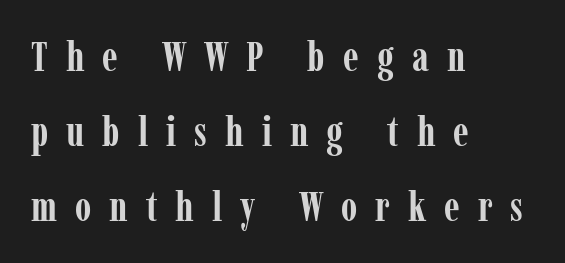
Q: Is the text bold? A: Yes.
Q: Is the text italic (slanted)? A: No, it is upright.
Q: Is the typeface a serif or a sans-serif typeface? A: Serif.
Q: Is the text underlined? A: No.
Q: How is the paragraph aligned? A: Left-aligned.
Q: Is the spacing between letters normal or unusually wide? A: Unusually wide.
Q: Width (condensed, normal, or wide)? A: Condensed.
Q: Stroke contrast? A: Low.
Q: x-height? A: Medium.
Q: Monospaced? A: No.
